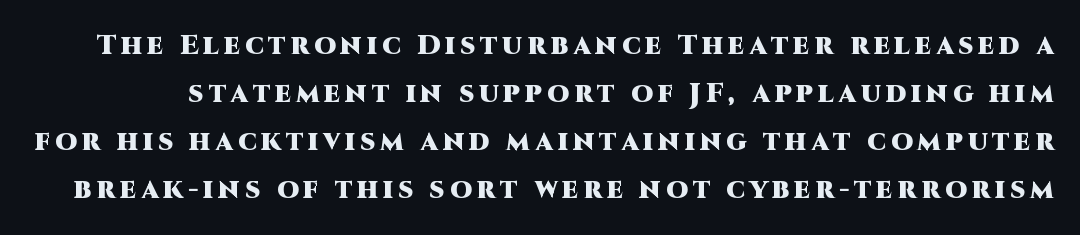
In terms of weight, the rendering is a true, heavy bold. Check under the words: just untouched page. These lines were composed using upright roman letters. Nope, no serifs anywhere on these letters. Spacing verdict: proportional, widths tailored to each character.
